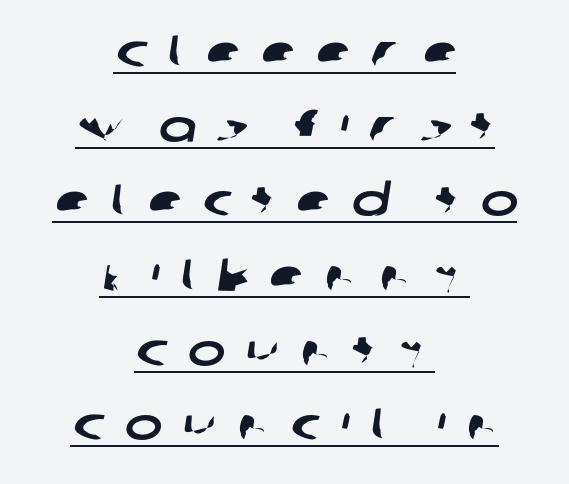
{"serif": "no", "width": "wide", "stroke_contrast": "low", "x_height": "large", "monospaced": "no", "underline": "yes", "align": "center", "line_spacing": "normal", "line_spacing_ratio": 1.66, "letter_spacing": "wide", "letter_spacing_em": 0.45, "glyph_px": 45}
